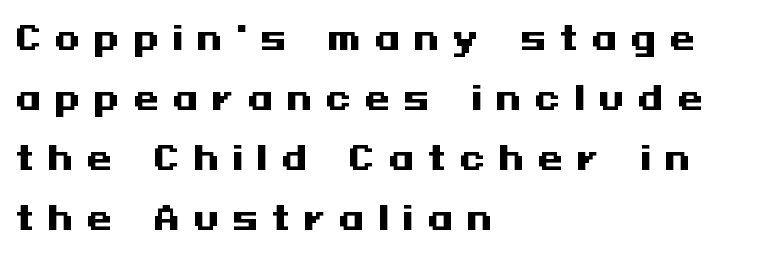
The image shows 33 px heavy, wide sans-serif type, upright; set left-aligned, line spacing 1.82x, unusually wide letter spacing (+0.41 em), not underlined; medium stroke contrast and a medium x-height.
